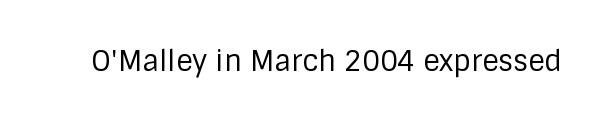
Letter spacing: default. Upright lettering throughout. Stems here are at most as thick as an everyday book face. In terms of letterform style, serifs are entirely absent. Looks like regular typesetting: each glyph gets only the width it needs. The words here are not underlined.
